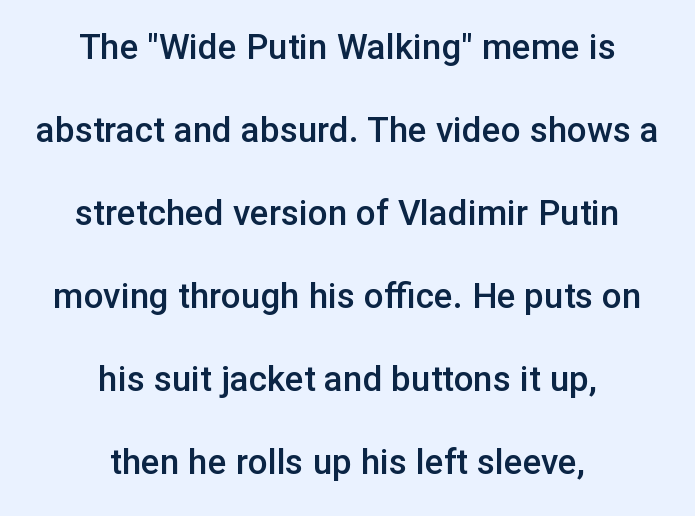
Caption: standard tracking, unaltered. A bare baseline throughout the passage. The lines in this sample share a center point and differ in where they start and stop. Classification — sans serif. How would I describe the line gaps? Wide and relaxed.
